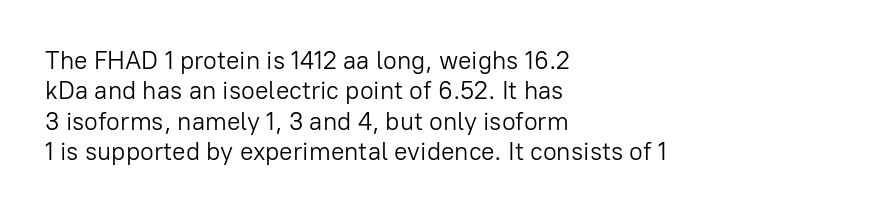
Q: Is the text bold? A: No.
Q: Is the text italic (slanted)? A: No, it is upright.
Q: Is the text underlined? A: No.
Q: How is the paragraph aligned? A: Left-aligned.
Q: Is the spacing between letters normal or unusually wide? A: Normal.
